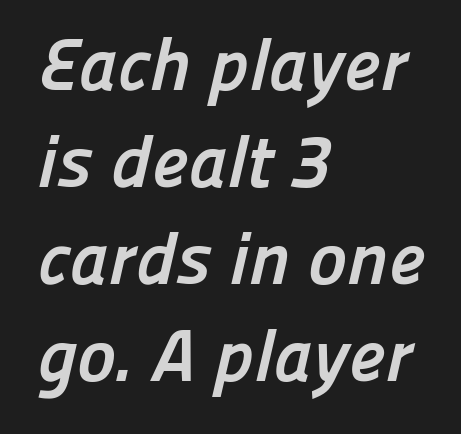
Q: Is the text bold? A: Yes.
Q: Is the typeface a serif or a sans-serif typeface? A: Sans-serif.
Q: Is the text underlined? A: No.
Q: How is the paragraph aligned? A: Left-aligned.
Q: Is the spacing between letters normal or unusually wide? A: Normal.
Q: Is the spacing between lines tight, normal or loose? A: Normal.
Q: Width (condensed, normal, or wide)? A: Normal.
Q: Stroke contrast? A: Low.
Q: x-height? A: Medium.
Q: Monospaced? A: No.
